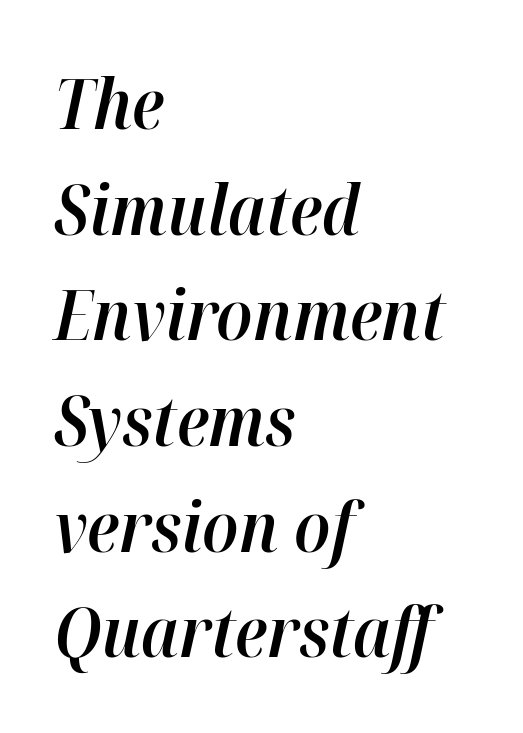
{"italic": "yes", "lean": "right", "slant_degrees": 12, "bold": "semi", "weight": "semibold", "width": "normal", "stroke_contrast": "high", "x_height": "medium", "monospaced": "no", "underline": "no", "align": "left", "line_spacing": "normal", "line_spacing_ratio": 1.51, "letter_spacing": "normal", "letter_spacing_em": 0.0, "glyph_px": 70}
